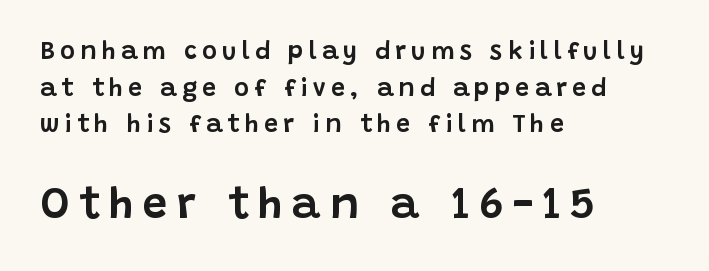
{"serif": "no", "italic": "no", "width": "normal", "stroke_contrast": "low", "x_height": "large", "monospaced": "no", "underline": "no", "align": "left", "line_spacing": "normal", "line_spacing_ratio": 1.47, "letter_spacing": "wide", "letter_spacing_em": 0.21, "larger_block": "second", "size_ratio": 1.76, "glyph_px": 44}
